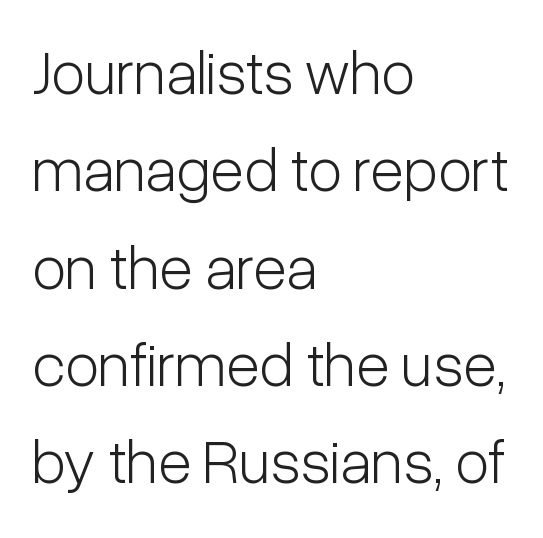
The image shows 62 px light, condensed sans-serif type, upright; set left-aligned, normal line spacing (1.57x), normal letter spacing, not underlined; low stroke contrast and a medium x-height.
